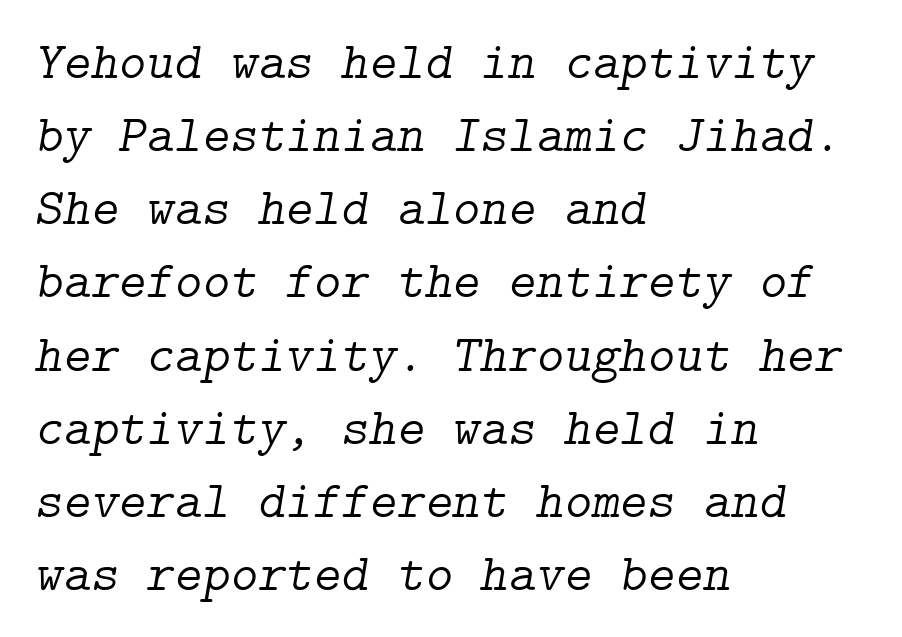
Nothing heavy about these letters — not bold at all. Between one letter and the next there's only the usual sliver of space. Rows of type keep a routine distance in the vertical direction. Caption: multi-line text, flush left, ragged right. An italicized treatment has been applied to the whole sample.
